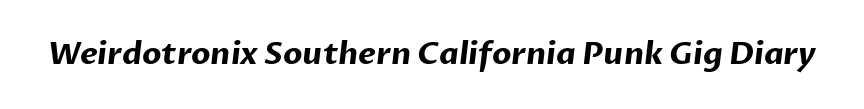
The line texture is even and compact thanks to regular tracking. As a designer I'd log this as weight 700, bold. Words float on clear page, feet unadorned. Varying glyph widths throughout — classic text-font behaviour. This rendering employs a face without finishing strokes, i.e., a sans-serif.
